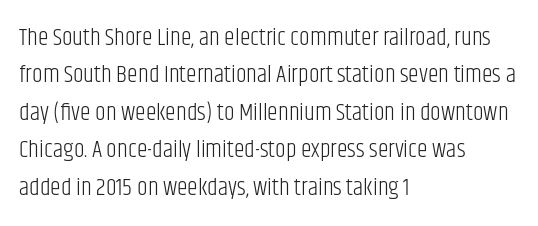
Q: Is the text bold? A: No.
Q: Is the text italic (slanted)? A: No, it is upright.
Q: Is the text underlined? A: No.
Q: How is the paragraph aligned? A: Left-aligned.
Q: Is the spacing between letters normal or unusually wide? A: Normal.
Q: Is the spacing between lines tight, normal or loose? A: Normal.
